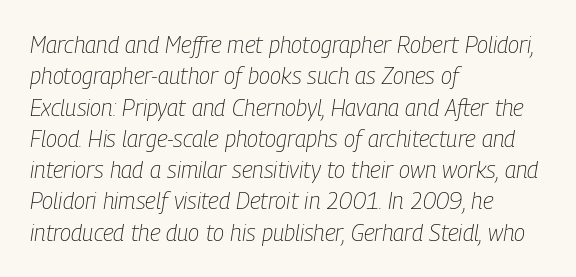
Q: Is the text bold? A: No.
Q: Is the text italic (slanted)? A: Yes, it leans right by about 9 degrees.
Q: Is the text underlined? A: No.
Q: How is the paragraph aligned? A: Left-aligned.
Q: Is the spacing between letters normal or unusually wide? A: Normal.
Q: Is the spacing between lines tight, normal or loose? A: Normal.
